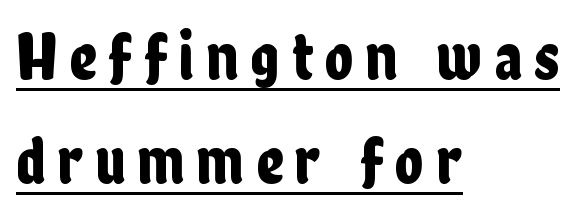
The image shows 67 px condensed sans-serif type, upright; set left-aligned, normal line spacing (1.55x), underlined; low stroke contrast and a medium x-height.
